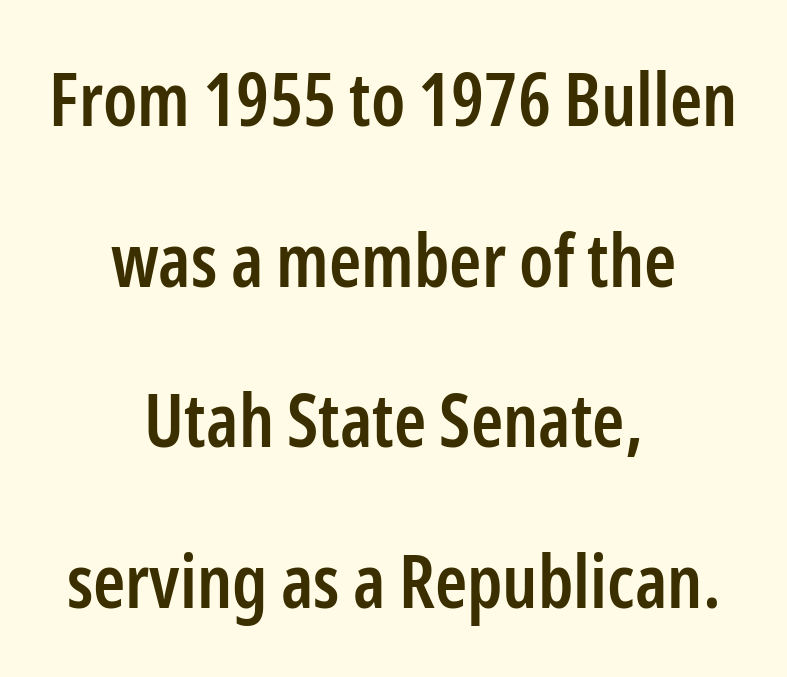
The image shows 73 px semibold, condensed sans-serif type, upright; set centered, loose line spacing (2.2x), normal letter spacing, not underlined; low stroke contrast and a medium x-height.
